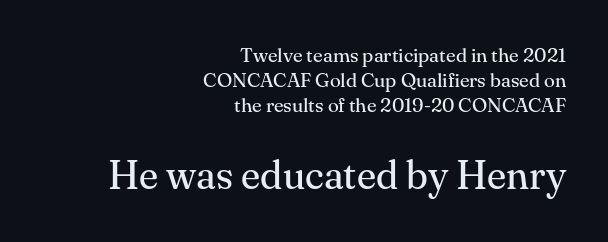
The image shows 40 px regular-weight serif type, upright; set right-aligned, normal line spacing (1.25x), normal letter spacing, not underlined; the second (bottom) block is 2.0x larger; medium stroke contrast and a small x-height.
